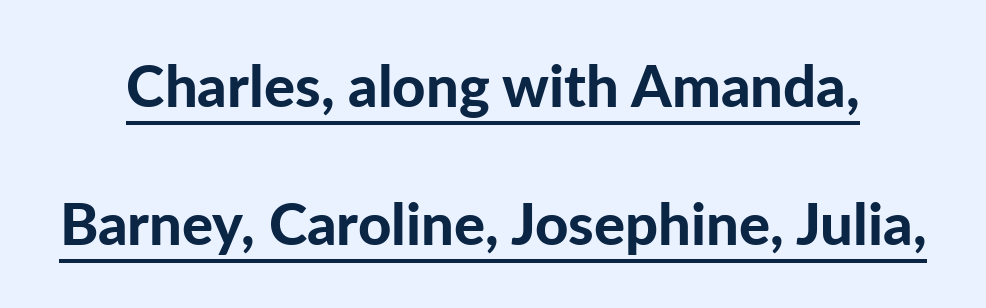
The image shows 58 px bold sans-serif type, upright; set loose line spacing (2.38x), normal letter spacing, underlined; low stroke contrast and a medium x-height.
